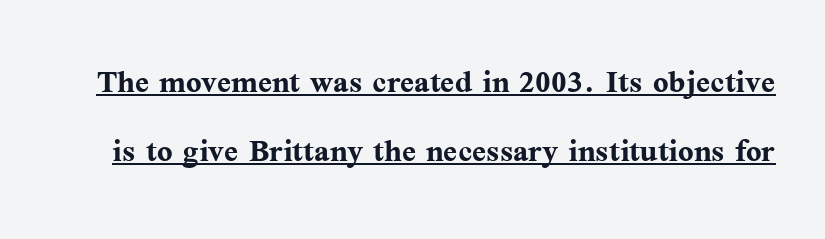
Q: Is the text bold? A: Yes.
Q: Is the text italic (slanted)? A: No, it is upright.
Q: Is the typeface a serif or a sans-serif typeface? A: Serif.
Q: Is the text underlined? A: Yes.
Q: Is the spacing between letters normal or unusually wide? A: Normal.
Q: Is the spacing between lines tight, normal or loose? A: Normal.
Q: Width (condensed, normal, or wide)? A: Normal.
Q: Stroke contrast? A: Medium.
Q: x-height? A: Medium.
Q: Monospaced? A: No.
